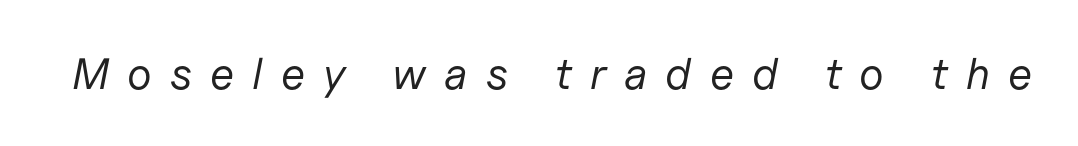
The image shows 44 px regular-weight type, italic (leaning right); set unusually wide letter spacing (+0.41 em), not underlined; low stroke contrast and a medium x-height.
